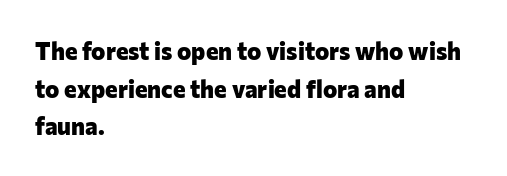
{"italic": "no", "bold": "yes", "underline": "no", "align": "left", "line_spacing": "normal", "line_spacing_ratio": 1.57, "letter_spacing": "normal", "letter_spacing_em": 0.0, "glyph_px": 24}
